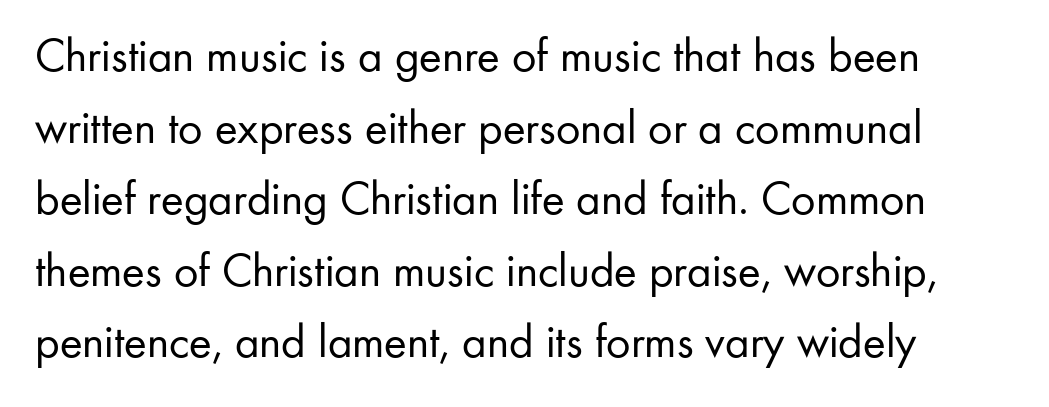
Q: Is the text bold? A: No.
Q: Is the text italic (slanted)? A: No, it is upright.
Q: Is the typeface a serif or a sans-serif typeface? A: Sans-serif.
Q: Is the text underlined? A: No.
Q: Is the spacing between letters normal or unusually wide? A: Normal.
Q: Is the spacing between lines tight, normal or loose? A: Normal.
Q: Width (condensed, normal, or wide)? A: Normal.
Q: Stroke contrast? A: Low.
Q: x-height? A: Small.
Q: Monospaced? A: No.
